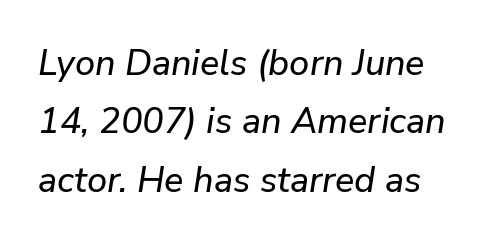
Q: Is the text italic (slanted)? A: Yes, it leans right by about 9 degrees.
Q: Is the text underlined? A: No.
Q: Is the spacing between letters normal or unusually wide? A: Normal.
Q: Is the spacing between lines tight, normal or loose? A: Normal.
Q: Width (condensed, normal, or wide)? A: Normal.
Q: Stroke contrast? A: Low.
Q: x-height? A: Medium.
Q: Monospaced? A: No.
